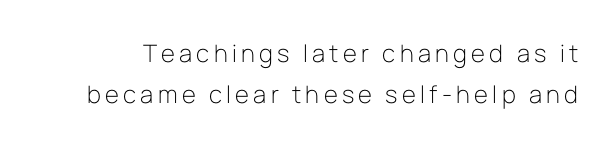
{"italic": "no", "bold": "no", "underline": "no", "line_spacing_ratio": 1.71, "glyph_px": 24}
